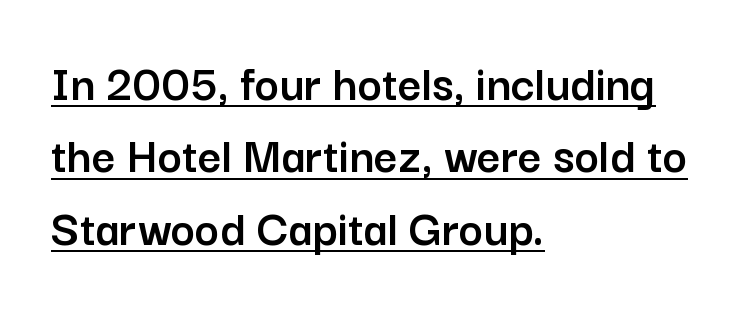
The typography opts for an upright posture over an oblique one. Each line starts at the same left margin while the right side varies. Note the varied advance widths — an 'i' is clearly narrower than an 'm'. Inter-character spacing is left at the font's built-in metrics. The glyphs are accompanied by a horizontal stroke just below them.
